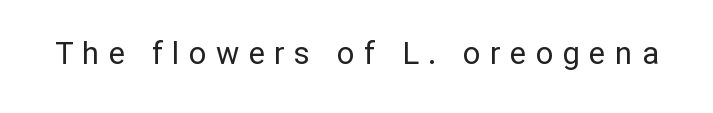
Q: Is the text bold? A: No.
Q: Is the text italic (slanted)? A: No, it is upright.
Q: Is the typeface a serif or a sans-serif typeface? A: Sans-serif.
Q: Is the text underlined? A: No.
Q: Is the spacing between letters normal or unusually wide? A: Unusually wide.
Q: Width (condensed, normal, or wide)? A: Normal.
Q: Stroke contrast? A: Low.
Q: x-height? A: Medium.
Q: Monospaced? A: No.
